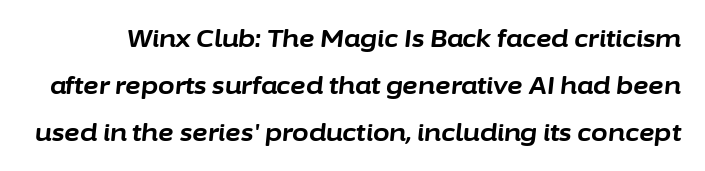
Stroke thickness is high; the sample reads as a true bold. Beneath every word, the page is bare. The vertical gap from one line to the next is large. What stands out about the letter spacing? Nothing — it is the standard amount. Rendered with sloped, italic letterforms.
